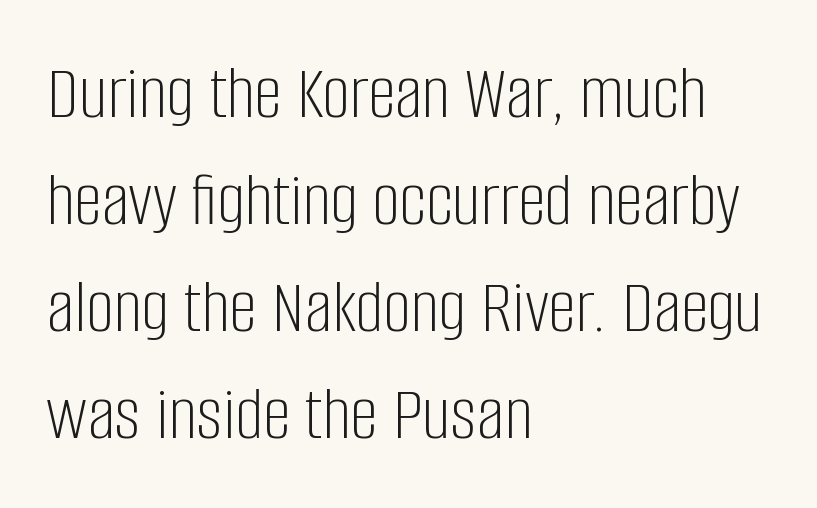
{"serif": "no", "italic": "no", "bold": "no", "weight": "light", "width": "condensed", "stroke_contrast": "low", "x_height": "large", "monospaced": "no", "underline": "no", "align": "left", "line_spacing": "normal", "line_spacing_ratio": 1.37, "letter_spacing": "normal", "letter_spacing_em": 0.0, "glyph_px": 78}
